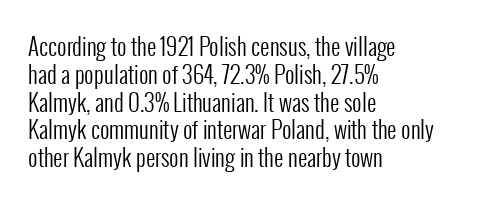
Italic: no, the glyphs are upright roman. Typeset ragged right — the left edge is the straight one. The gaps between neighbouring characters are ordinary and unremarkable. No letter is thick-stroked: the sample isn't bold. Lines of text with bare space underneath.
